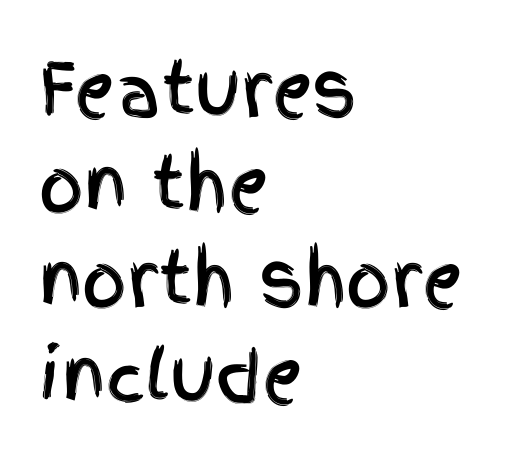
{"serif": "no", "italic": "no", "width": "condensed", "x_height": "large", "monospaced": "no", "underline": "no", "align": "left", "line_spacing": "normal", "line_spacing_ratio": 1.36, "letter_spacing": "normal", "letter_spacing_em": 0.0, "glyph_px": 70}
